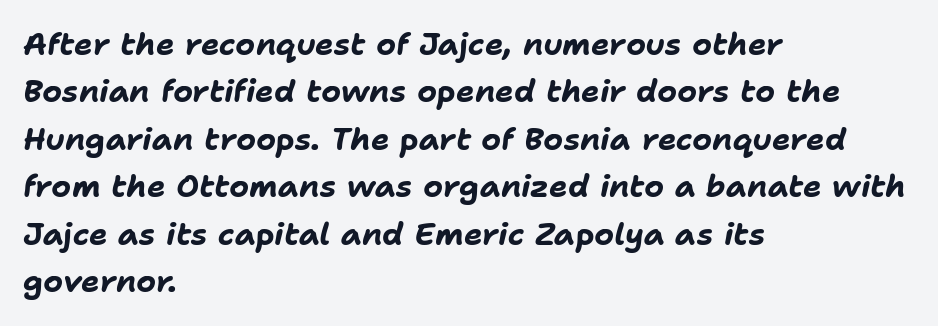
The image shows 31 px bold type, italic (leaning right); set left-aligned, normal line spacing (1.53x), normal letter spacing, not underlined; low stroke contrast and a medium x-height.
